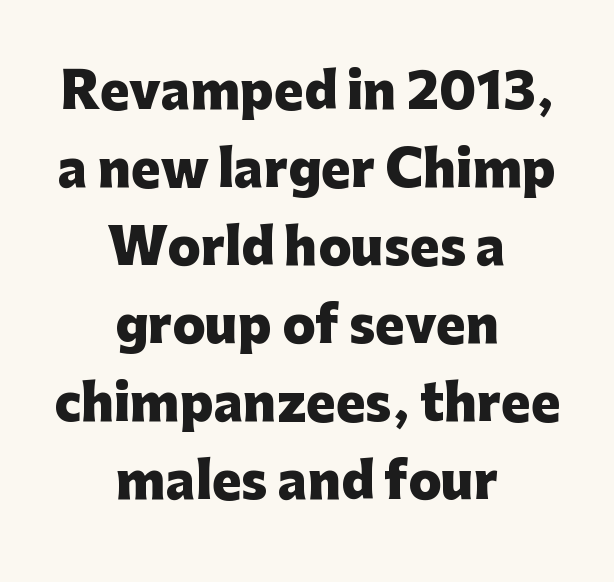
Centered paragraph, ragged on both sides. Spacing verdict: proportional, widths tailored to each character. The passage shown has conventional tracking throughout. Letterform terminals end flat and unadorned throughout the passage. Compared with typical paragraphs, the rows here are spaced about the same.
